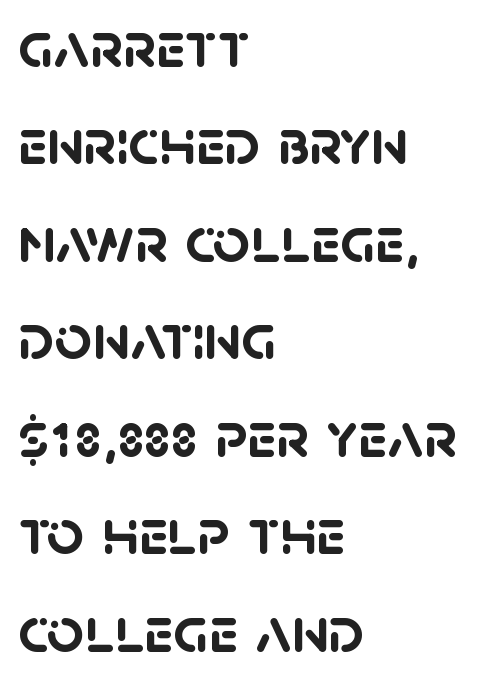
Q: Is the text bold? A: Yes.
Q: Is the typeface a serif or a sans-serif typeface? A: Sans-serif.
Q: Is the text underlined? A: No.
Q: How is the paragraph aligned? A: Left-aligned.
Q: Is the spacing between letters normal or unusually wide? A: Normal.
Q: Is the spacing between lines tight, normal or loose? A: Normal.
Q: Width (condensed, normal, or wide)? A: Normal.
Q: Stroke contrast? A: Low.
Q: x-height? A: Large.
Q: Monospaced? A: No.
